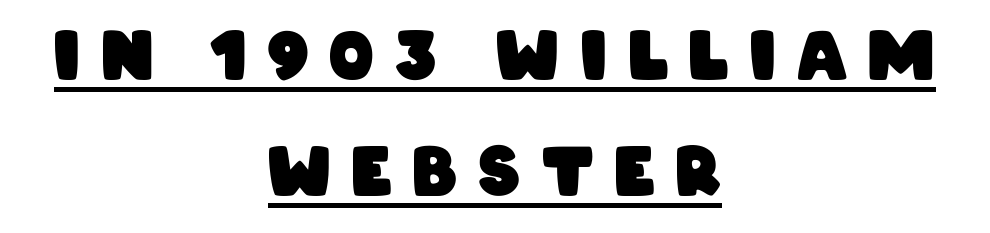
Students, this is bold: see how much ink each stroke carries. The type family on display is of the sans-serif kind. You could only call the tracking loose — the letters float apart. The passage is arranged like a title page — every line centered. The rendered words wear a rule along their underside. The letters advance in unequal steps, a hallmark of proportional type.
